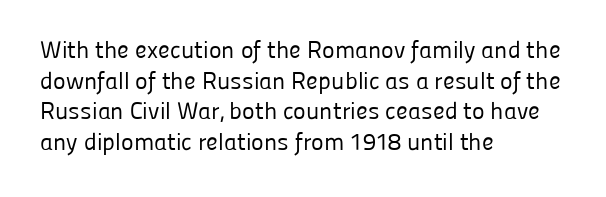
{"italic": "no", "bold": "no", "underline": "no", "align": "left", "line_spacing": "normal", "line_spacing_ratio": 1.28, "letter_spacing": "normal", "letter_spacing_em": 0.0, "glyph_px": 24}
